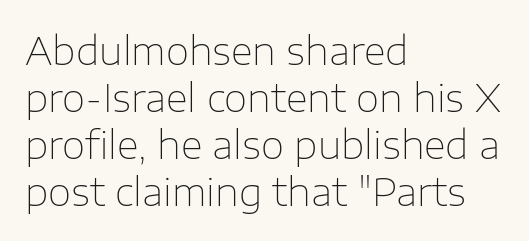
The weight would be labelled regular, book, light, or lighter still. Nothing unusual about the tracking: characters are spaced as the font intends. This is the regular roman posture of the typeface. A sans-serif font was chosen for this passage.
